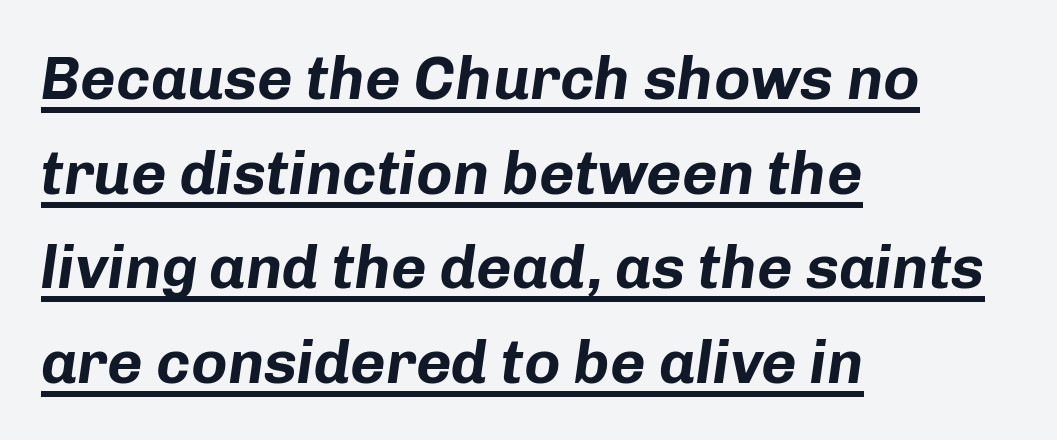
Q: Is the text bold? A: Yes.
Q: Is the text italic (slanted)? A: Yes, it leans right by about 8 degrees.
Q: Is the text underlined? A: Yes.
Q: How is the paragraph aligned? A: Left-aligned.
Q: Is the spacing between letters normal or unusually wide? A: Normal.
Q: Is the spacing between lines tight, normal or loose? A: Normal.
Q: Width (condensed, normal, or wide)? A: Normal.
Q: Stroke contrast? A: Low.
Q: x-height? A: Medium.
Q: Monospaced? A: No.
